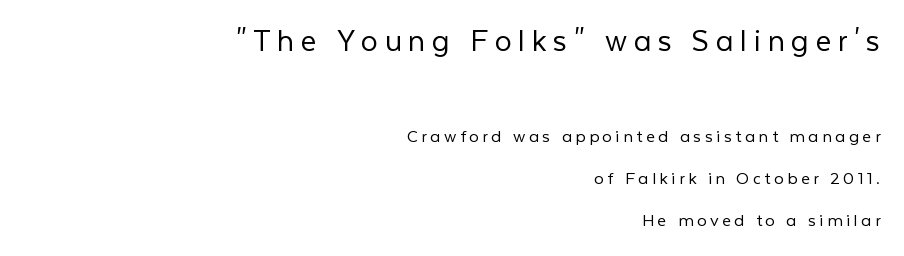
Q: Is the text bold? A: No.
Q: Is the text italic (slanted)? A: No, it is upright.
Q: Is the typeface a serif or a sans-serif typeface? A: Sans-serif.
Q: Is the text underlined? A: No.
Q: How is the paragraph aligned? A: Right-aligned.
Q: Is the spacing between lines tight, normal or loose? A: Loose.
Q: Which block of text is set in a larger size, the first (top) or the second (bottom)? A: The first (top) one.
Q: Width (condensed, normal, or wide)? A: Normal.
Q: Stroke contrast? A: Low.
Q: x-height? A: Medium.
Q: Monospaced? A: No.
